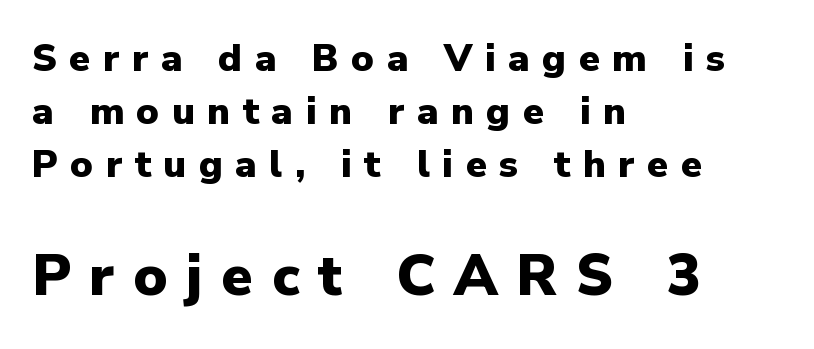
Q: Is the text bold? A: Yes.
Q: Is the text italic (slanted)? A: No, it is upright.
Q: Is the typeface a serif or a sans-serif typeface? A: Sans-serif.
Q: Is the text underlined? A: No.
Q: How is the paragraph aligned? A: Left-aligned.
Q: Is the spacing between letters normal or unusually wide? A: Unusually wide.
Q: Is the spacing between lines tight, normal or loose? A: Normal.
Q: Which block of text is set in a larger size, the first (top) or the second (bottom)? A: The second (bottom) one.
Q: Width (condensed, normal, or wide)? A: Normal.
Q: Stroke contrast? A: Low.
Q: x-height? A: Medium.
Q: Monospaced? A: No.
